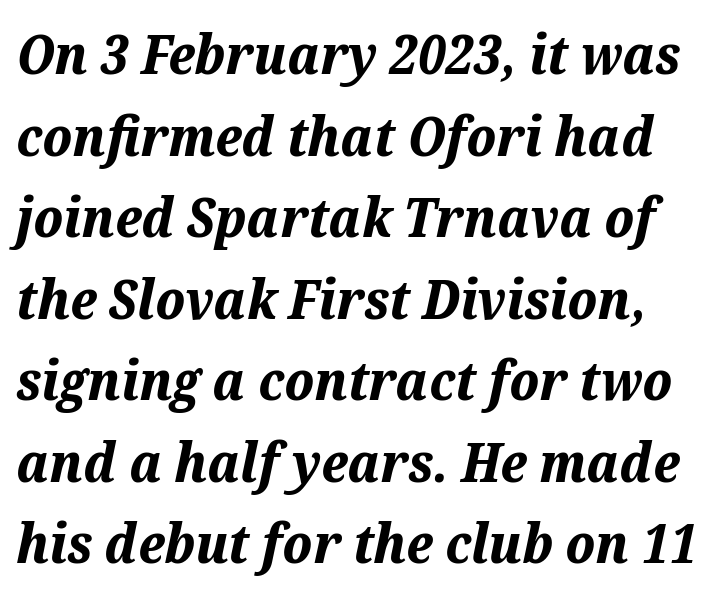
{"italic": "yes", "lean": "right", "slant_degrees": 12, "bold": "yes", "weight": "bold", "width": "normal", "stroke_contrast": "medium", "x_height": "medium", "monospaced": "no", "underline": "no", "line_spacing": "normal", "line_spacing_ratio": 1.51, "letter_spacing": "normal", "letter_spacing_em": 0.0, "glyph_px": 54}
